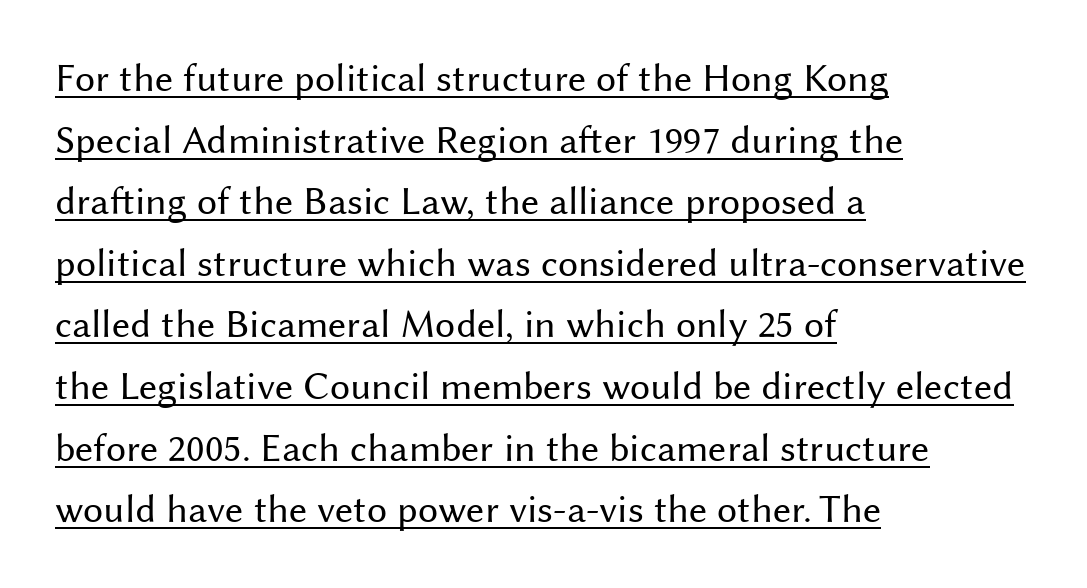
The image shows 40 px regular-weight sans-serif type, upright; set left-aligned, normal line spacing (1.54x), normal letter spacing, underlined; medium stroke contrast and a medium x-height.
